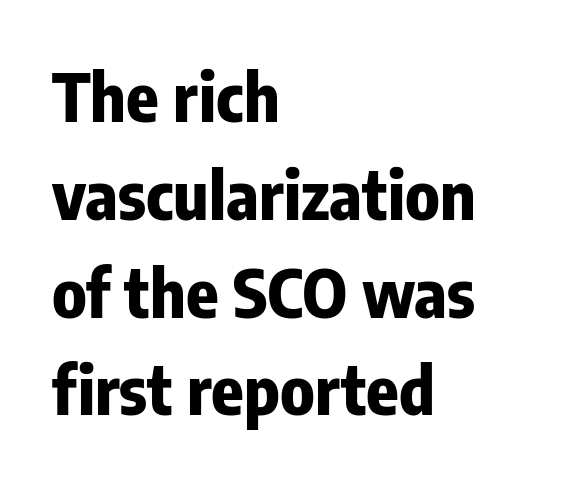
The image shows 67 px bold, condensed sans-serif type, upright; set left-aligned, normal line spacing (1.46x), normal letter spacing, not underlined; low stroke contrast and a medium x-height.
